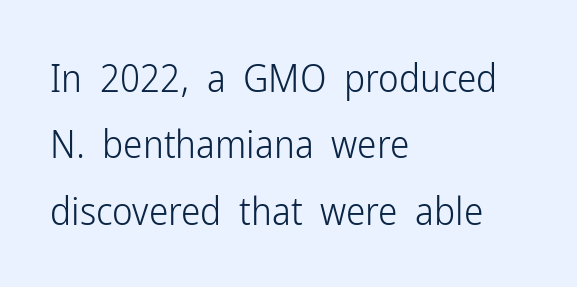
Q: Is the text bold? A: No.
Q: Is the text italic (slanted)? A: No, it is upright.
Q: Is the typeface a serif or a sans-serif typeface? A: Sans-serif.
Q: Is the text underlined? A: No.
Q: How is the paragraph aligned? A: Left-aligned.
Q: Is the spacing between letters normal or unusually wide? A: Normal.
Q: Is the spacing between lines tight, normal or loose? A: Normal.
Q: Width (condensed, normal, or wide)? A: Condensed.
Q: Stroke contrast? A: Low.
Q: x-height? A: Medium.
Q: Monospaced? A: No.
